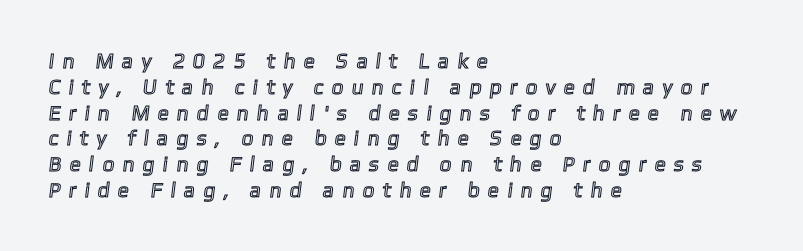
Q: Is the text underlined? A: No.
Q: How is the paragraph aligned? A: Left-aligned.
Q: Is the spacing between letters normal or unusually wide? A: Unusually wide.
